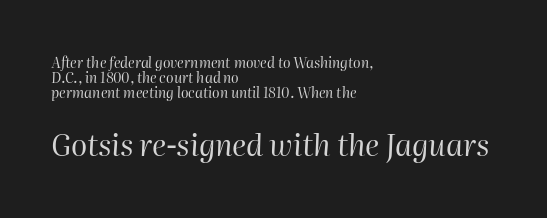
Tracking here is standard; glyphs follow each other at the usual distance. Has an underline been added? It has not. The setting favours the left margin, as ordinary paragraphs usually do. The later block is typeset at a bigger size than the earlier block.
